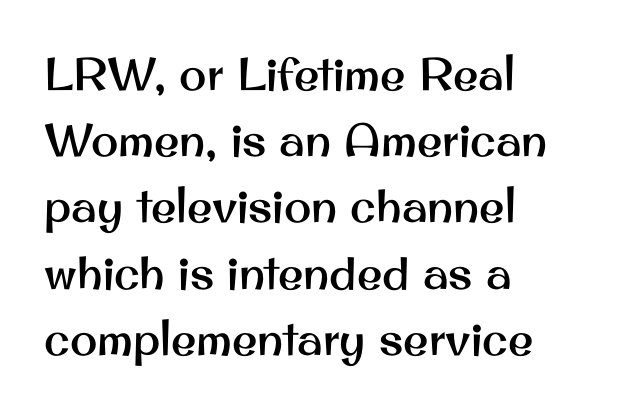
The passage shown is not underscored anywhere. A typesetter would call this leading conventional body-copy spacing. The rendering shows plain stroke endings on the letterforms — a sans-serif design. The face used here is proportionally spaced, like ordinary book or web type.
